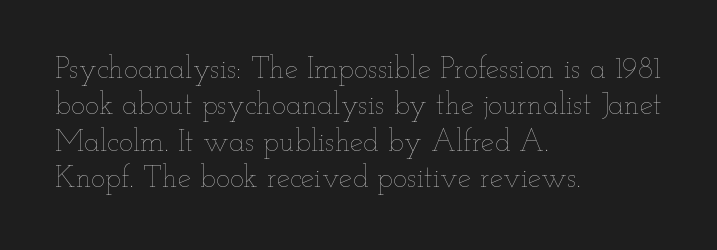
{"italic": "no", "bold": "no", "weight": "thin", "width": "wide", "stroke_contrast": "low", "x_height": "small", "monospaced": "no", "underline": "no", "align": "left", "line_spacing_ratio": 1.21, "letter_spacing": "normal", "letter_spacing_em": 0.0, "glyph_px": 30}
